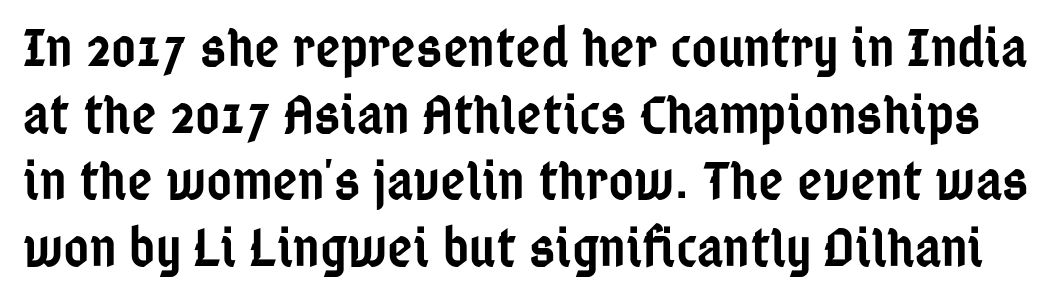
The image shows 55 px semibold, condensed sans-serif type, upright; set line spacing 1.21x, normal letter spacing, not underlined; low stroke contrast and a medium x-height.
